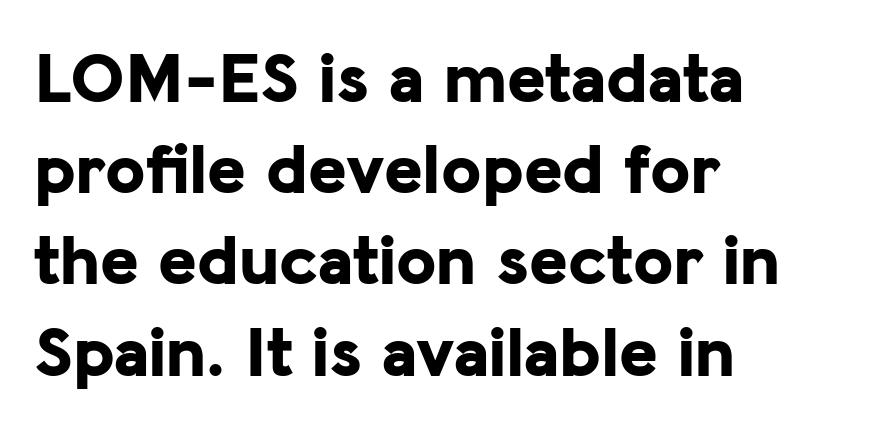
{"serif": "no", "italic": "no", "bold": "yes", "weight": "bold", "width": "normal", "stroke_contrast": "low", "x_height": "medium", "monospaced": "no", "underline": "no", "align": "left", "line_spacing": "normal", "line_spacing_ratio": 1.25, "letter_spacing": "normal", "letter_spacing_em": 0.0, "glyph_px": 73}
